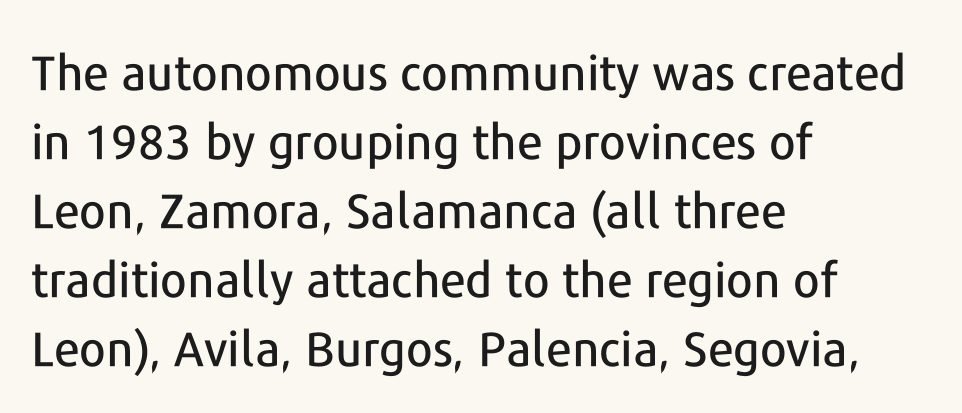
The image shows 48 px sans-serif type, upright; set left-aligned, normal line spacing (1.44x), normal letter spacing, not underlined; low stroke contrast and a medium x-height.
